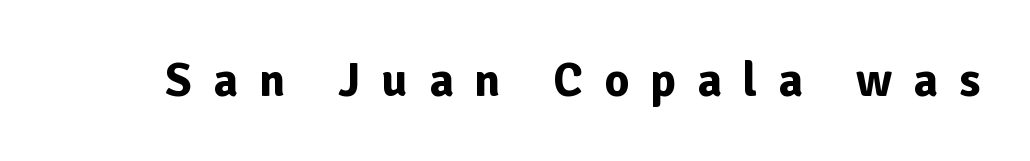
Q: Is the text bold? A: Yes.
Q: Is the text italic (slanted)? A: No, it is upright.
Q: Is the typeface a serif or a sans-serif typeface? A: Sans-serif.
Q: Is the text underlined? A: No.
Q: Is the spacing between letters normal or unusually wide? A: Unusually wide.
Q: Width (condensed, normal, or wide)? A: Normal.
Q: Stroke contrast? A: Low.
Q: x-height? A: Medium.
Q: Monospaced? A: No.
